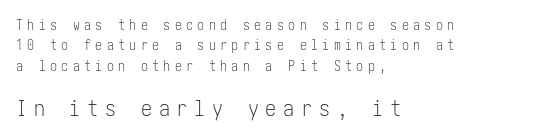
Q: Is the text bold? A: No.
Q: Is the text italic (slanted)? A: No, it is upright.
Q: Is the text underlined? A: No.
Q: How is the paragraph aligned? A: Left-aligned.
Q: Is the spacing between letters normal or unusually wide? A: Unusually wide.
Q: Is the spacing between lines tight, normal or loose? A: Normal.
Q: Which block of text is set in a larger size, the first (top) or the second (bottom)? A: The second (bottom) one.
